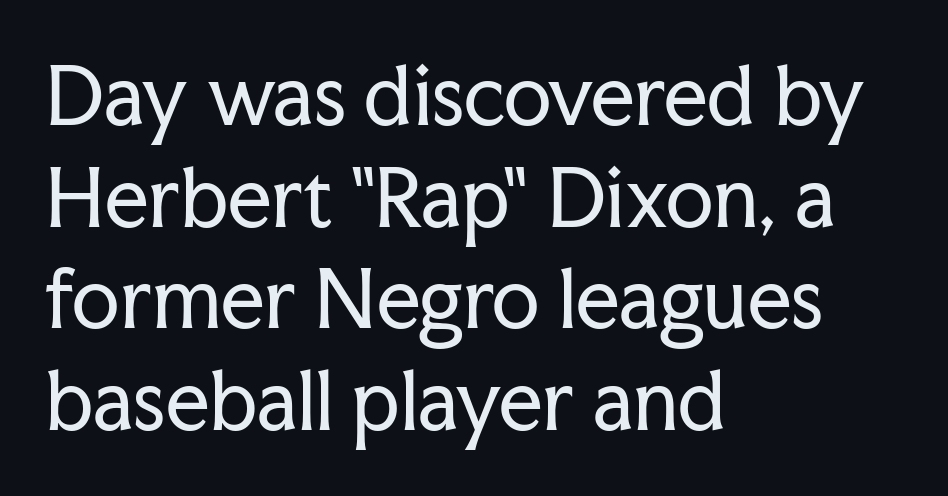
Q: Is the text bold? A: No.
Q: Is the text italic (slanted)? A: No, it is upright.
Q: Is the typeface a serif or a sans-serif typeface? A: Serif.
Q: Is the text underlined? A: No.
Q: How is the paragraph aligned? A: Left-aligned.
Q: Is the spacing between letters normal or unusually wide? A: Normal.
Q: Is the spacing between lines tight, normal or loose? A: Normal.
Q: Width (condensed, normal, or wide)? A: Normal.
Q: Stroke contrast? A: Low.
Q: x-height? A: Medium.
Q: Monospaced? A: No.
